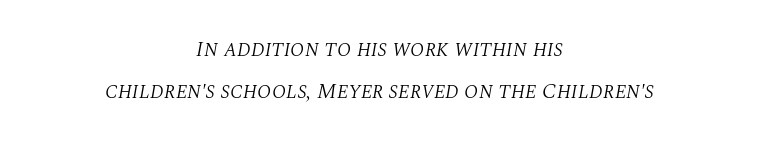
{"italic": "yes", "lean": "right", "slant_degrees": 10, "bold": "no", "underline": "no", "align": "center", "line_spacing": "loose", "line_spacing_ratio": 1.92, "letter_spacing": "normal", "letter_spacing_em": 0.0, "glyph_px": 22}
